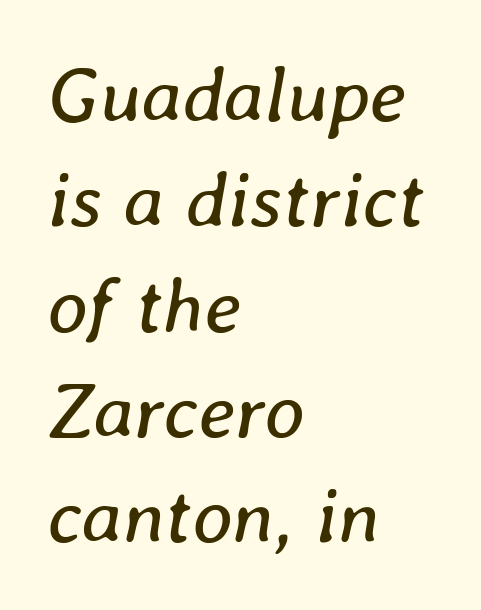
{"italic": "yes", "lean": "right", "slant_degrees": 8, "bold": "no", "weight": "regular", "width": "normal", "stroke_contrast": "low", "x_height": "medium", "monospaced": "no", "underline": "no", "align": "left", "line_spacing": "normal", "line_spacing_ratio": 1.35, "letter_spacing": "normal", "letter_spacing_em": 0.0, "glyph_px": 78}
